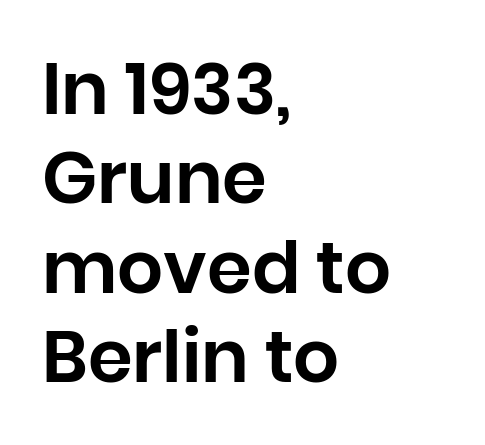
The type is set solid horizontally, with unmodified tracking. This rendering features lettering with no underline. A student would call this left alignment; a typographer would say flush left, rag right. Regarding serifs, this sample does without them. The face used here is proportionally spaced, like ordinary book or web type. A roman cut, with each character standing at attention.
